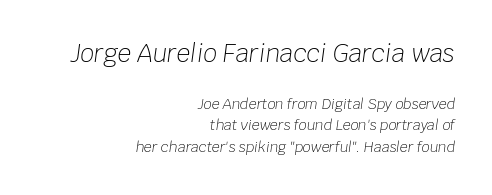
Clear beneath every line of the passage. Caption: multi-line text, flush right, ragged left. The passage shown leans; its letterforms are oblique. Rows of type keep a routine distance in the vertical direction. The font is comparable to plain body text, perhaps lighter.
